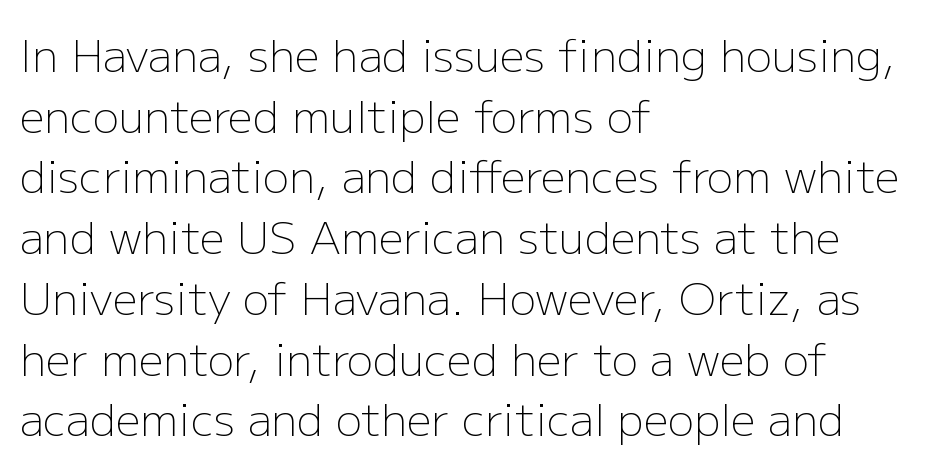
{"serif": "no", "italic": "no", "bold": "no", "weight": "light", "width": "normal", "stroke_contrast": "low", "x_height": "medium", "monospaced": "no", "underline": "no", "align": "left", "line_spacing": "normal", "line_spacing_ratio": 1.38, "letter_spacing": "normal", "letter_spacing_em": 0.0, "glyph_px": 44}
